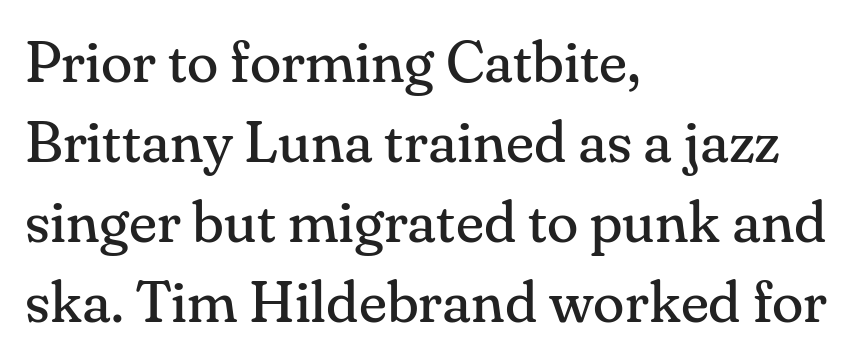
Q: Is the text bold? A: No.
Q: Is the text italic (slanted)? A: No, it is upright.
Q: Is the typeface a serif or a sans-serif typeface? A: Serif.
Q: Is the text underlined? A: No.
Q: How is the paragraph aligned? A: Left-aligned.
Q: Is the spacing between letters normal or unusually wide? A: Normal.
Q: Is the spacing between lines tight, normal or loose? A: Normal.
Q: Width (condensed, normal, or wide)? A: Normal.
Q: Stroke contrast? A: Medium.
Q: x-height? A: Small.
Q: Monospaced? A: No.
